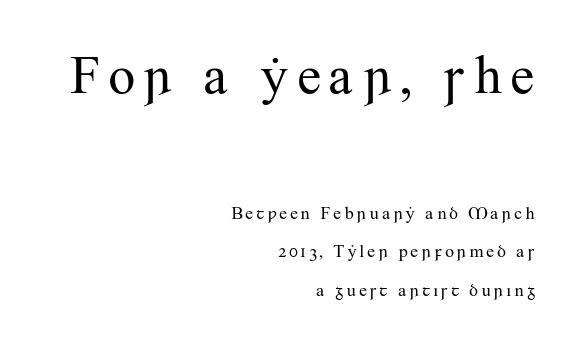
Q: Is the text bold? A: No.
Q: Is the text italic (slanted)? A: No, it is upright.
Q: Is the typeface a serif or a sans-serif typeface? A: Serif.
Q: Is the text underlined? A: No.
Q: How is the paragraph aligned? A: Right-aligned.
Q: Is the spacing between lines tight, normal or loose? A: Loose.
Q: Which block of text is set in a larger size, the first (top) or the second (bottom)? A: The first (top) one.
Q: Width (condensed, normal, or wide)? A: Normal.
Q: Stroke contrast? A: Medium.
Q: x-height? A: Small.
Q: Monospaced? A: No.
